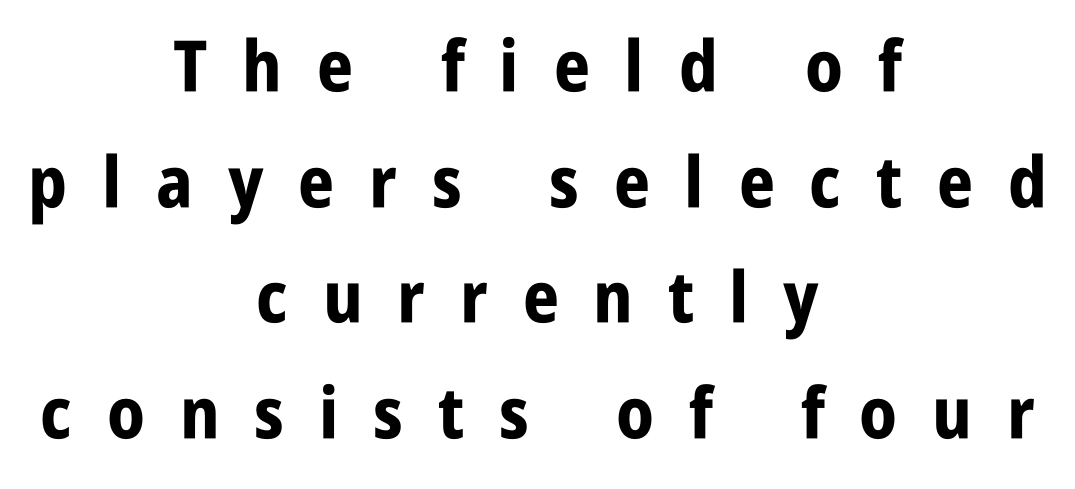
{"serif": "no", "italic": "no", "bold": "yes", "weight": "bold", "width": "condensed", "stroke_contrast": "low", "x_height": "large", "monospaced": "no", "underline": "no", "align": "center", "line_spacing": "normal", "line_spacing_ratio": 1.63, "letter_spacing": "wide", "letter_spacing_em": 0.49, "glyph_px": 71}
